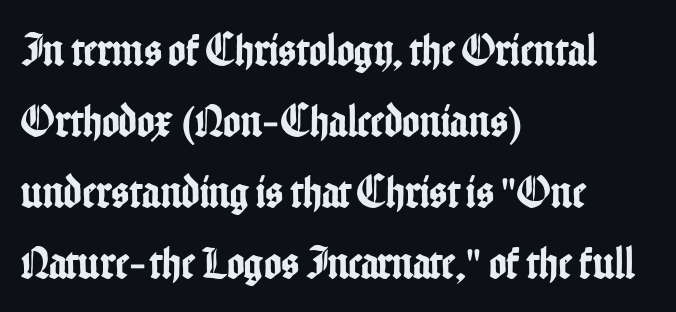
Q: Is the text italic (slanted)? A: No, it is upright.
Q: Is the typeface a serif or a sans-serif typeface? A: Sans-serif.
Q: Is the text underlined? A: No.
Q: How is the paragraph aligned? A: Left-aligned.
Q: Is the spacing between letters normal or unusually wide? A: Normal.
Q: Is the spacing between lines tight, normal or loose? A: Normal.
Q: Width (condensed, normal, or wide)? A: Condensed.
Q: Stroke contrast? A: Low.
Q: x-height? A: Medium.
Q: Monospaced? A: No.
